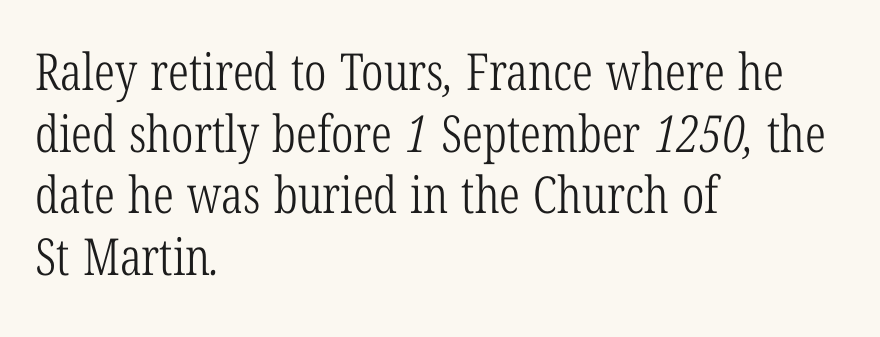
{"serif": "yes", "bold": "no", "weight": "light", "width": "condensed", "stroke_contrast": "low", "x_height": "medium", "monospaced": "no", "underline": "no", "align": "left", "line_spacing_ratio": 1.21, "letter_spacing": "normal", "letter_spacing_em": 0.0, "glyph_px": 51}
